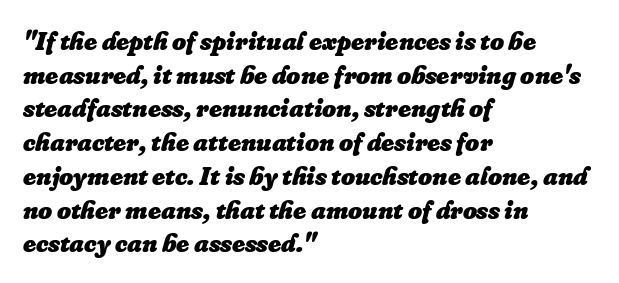
The image shows 27 px bold type, italic (leaning right); set left-aligned, normal line spacing (1.25x), normal letter spacing, not underlined.
